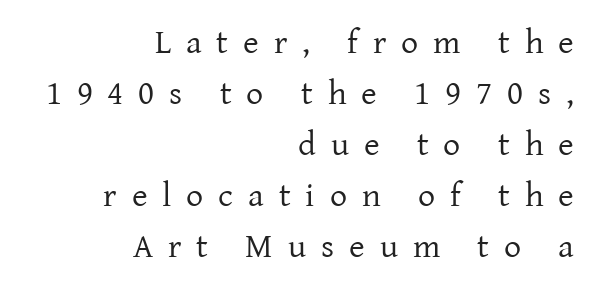
{"serif": "yes", "italic": "no", "bold": "no", "weight": "regular", "width": "normal", "stroke_contrast": "low", "x_height": "medium", "monospaced": "no", "underline": "no", "align": "right", "line_spacing": "normal", "line_spacing_ratio": 1.5, "letter_spacing": "wide", "letter_spacing_em": 0.44, "glyph_px": 34}
